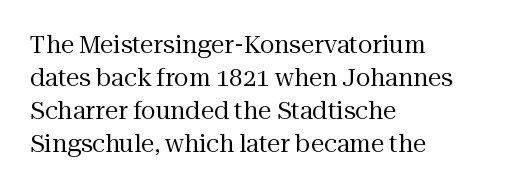
The image shows 24 px text type, upright; set left-aligned, normal line spacing (1.38x), normal letter spacing, not underlined.
